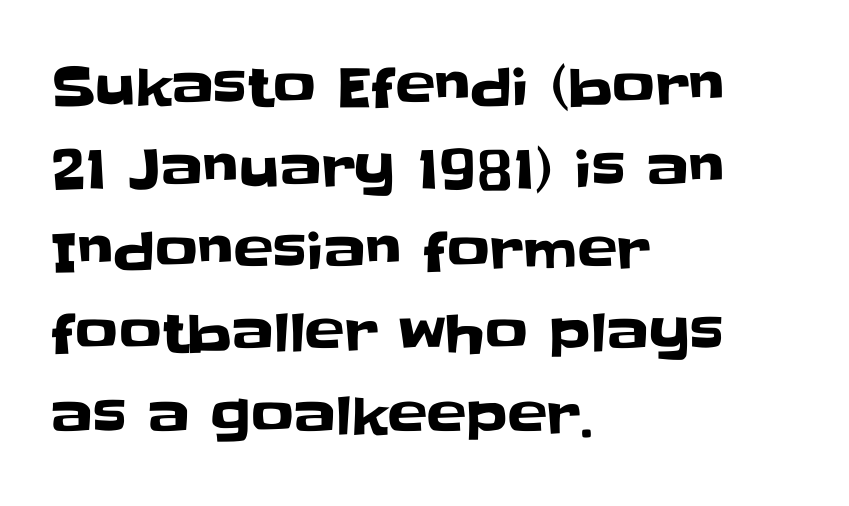
{"serif": "no", "italic": "no", "width": "normal", "stroke_contrast": "low", "x_height": "large", "monospaced": "no", "underline": "no", "align": "left", "line_spacing": "normal", "line_spacing_ratio": 1.55, "letter_spacing": "normal", "letter_spacing_em": 0.0, "glyph_px": 53}
